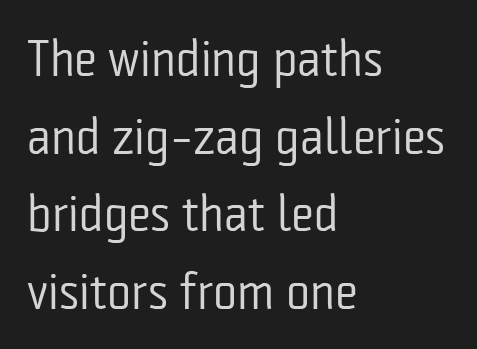
Line beginnings align vertically; line endings do not. The string is rendered with underlining switched off. Does the type have serifs? No, each stem ends abruptly. Do the characters align in a grid? No, the font is proportional. Every character sits straight up, as roman type does.
